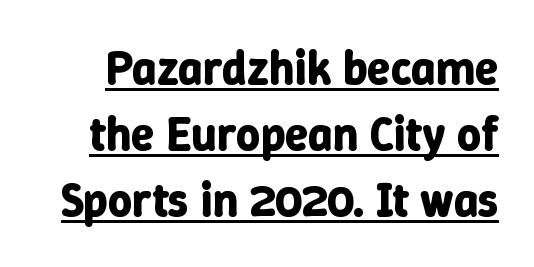
Q: Is the text bold? A: Yes.
Q: Is the text italic (slanted)? A: No, it is upright.
Q: Is the text underlined? A: Yes.
Q: Is the spacing between letters normal or unusually wide? A: Normal.
Q: Is the spacing between lines tight, normal or loose? A: Normal.
Q: Width (condensed, normal, or wide)? A: Normal.
Q: Stroke contrast? A: Low.
Q: x-height? A: Medium.
Q: Monospaced? A: No.
